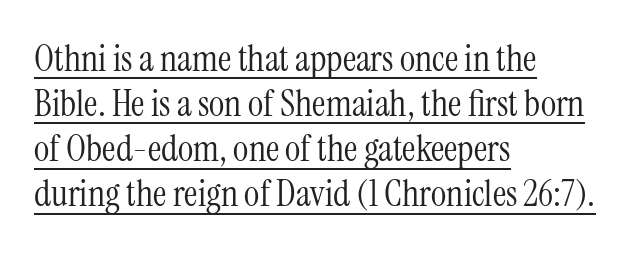
{"serif": "yes", "italic": "no", "bold": "no", "weight": "light", "width": "condensed", "stroke_contrast": "medium", "x_height": "medium", "monospaced": "no", "underline": "yes", "align": "left", "line_spacing_ratio": 1.22, "letter_spacing": "normal", "letter_spacing_em": 0.0, "glyph_px": 37}
